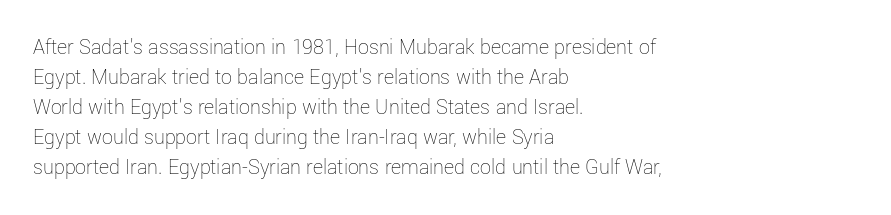
Reading down the column, the eye jumps a familiar distance to each next line. Left-aligned paragraph, ragged on the right. Check under the words: just untouched page. Nope, not italic — everything's standing straight.
